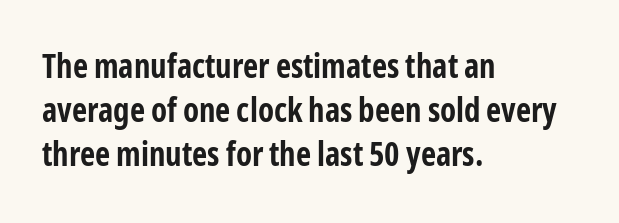
This is roman type, the default non-slanted kind. The letters advance in unequal steps, a hallmark of proportional type. I'd call this a sans setting — the letters go barefoot. The space between consecutive lines is moderate. Check the space under the baseline: it is left empty.
